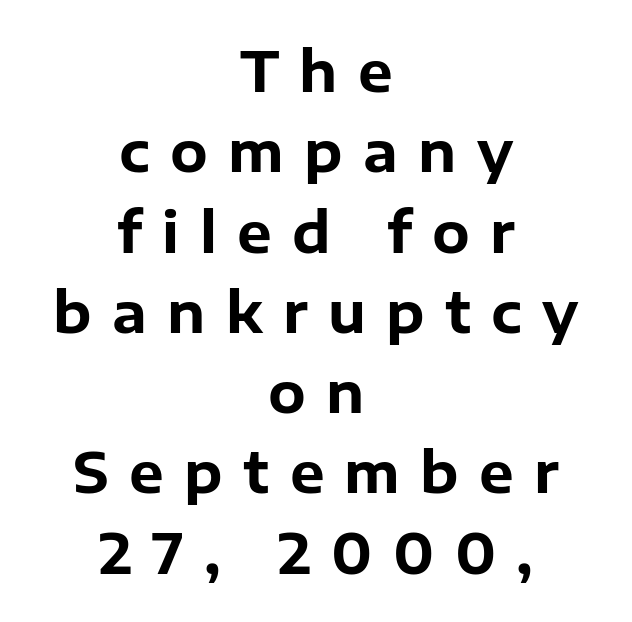
Q: Is the text bold? A: Yes.
Q: Is the text italic (slanted)? A: No, it is upright.
Q: Is the typeface a serif or a sans-serif typeface? A: Sans-serif.
Q: Is the text underlined? A: No.
Q: How is the paragraph aligned? A: Centered.
Q: Is the spacing between letters normal or unusually wide? A: Unusually wide.
Q: Is the spacing between lines tight, normal or loose? A: Normal.
Q: Width (condensed, normal, or wide)? A: Normal.
Q: Stroke contrast? A: Low.
Q: x-height? A: Medium.
Q: Monospaced? A: No.
